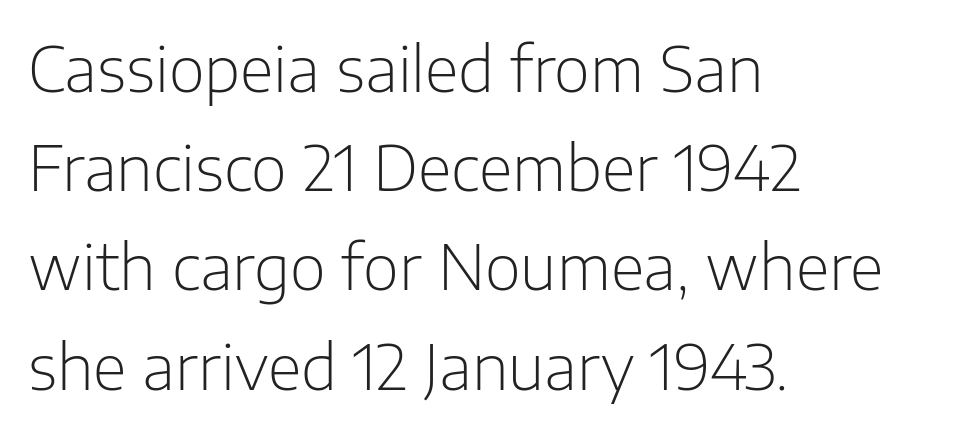
The image shows 62 px light sans-serif type, upright; set left-aligned, normal line spacing (1.6x), normal letter spacing, not underlined; low stroke contrast and a medium x-height.
